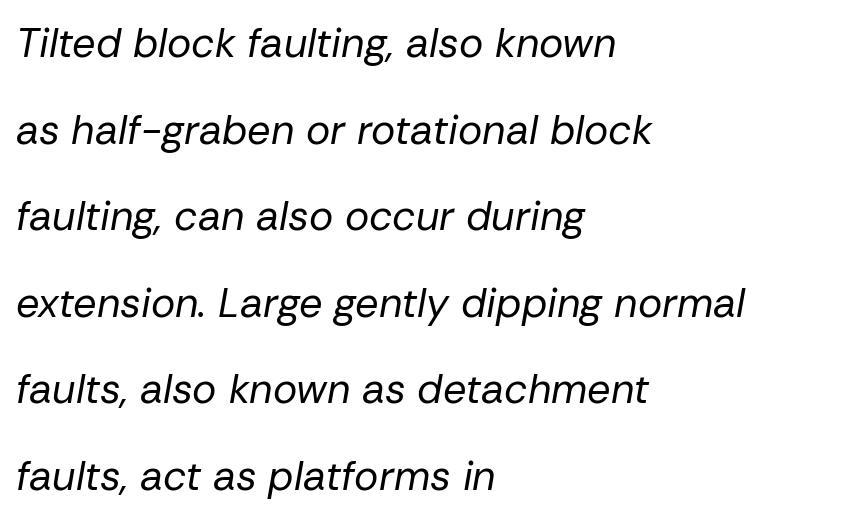
The image shows 41 px regular-weight type, italic (leaning right); set left-aligned, loose line spacing (2.11x), normal letter spacing, not underlined; low stroke contrast and a medium x-height.
